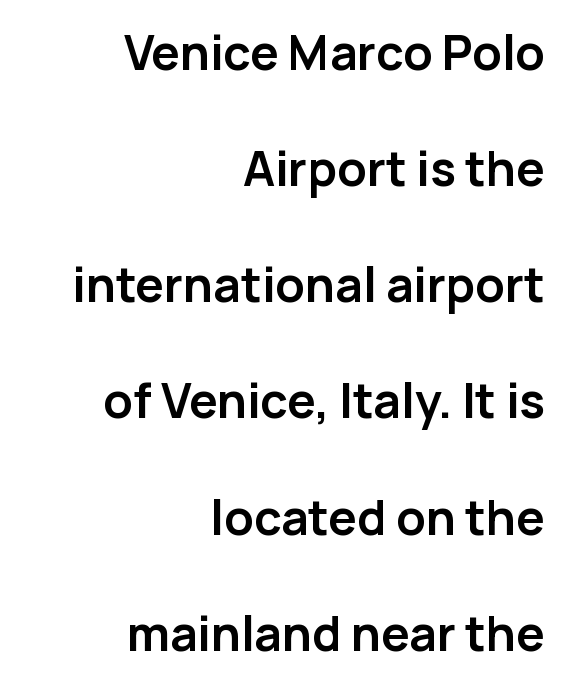
Q: Is the text bold? A: Yes.
Q: Is the text italic (slanted)? A: No, it is upright.
Q: Is the typeface a serif or a sans-serif typeface? A: Sans-serif.
Q: Is the text underlined? A: No.
Q: How is the paragraph aligned? A: Right-aligned.
Q: Is the spacing between letters normal or unusually wide? A: Normal.
Q: Is the spacing between lines tight, normal or loose? A: Loose.
Q: Width (condensed, normal, or wide)? A: Normal.
Q: Stroke contrast? A: Low.
Q: x-height? A: Medium.
Q: Monospaced? A: No.
